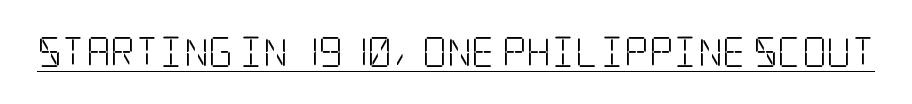
Q: Is the text bold? A: No.
Q: Is the text italic (slanted)? A: No, it is upright.
Q: Is the typeface a serif or a sans-serif typeface? A: Serif.
Q: Is the text underlined? A: Yes.
Q: Is the spacing between letters normal or unusually wide? A: Normal.
Q: Width (condensed, normal, or wide)? A: Condensed.
Q: Stroke contrast? A: Low.
Q: x-height? A: Large.
